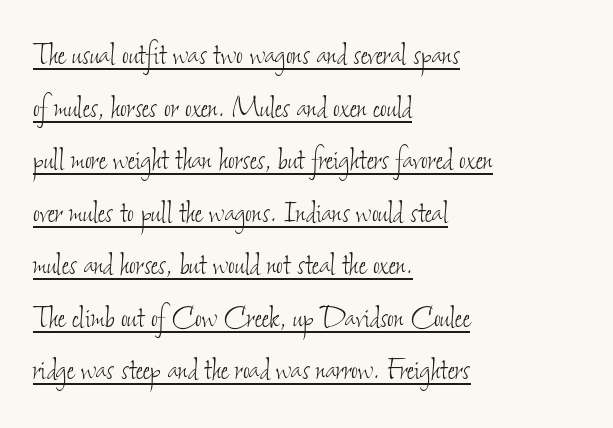
{"bold": "no", "weight": "thin", "width": "condensed", "stroke_contrast": "low", "x_height": "small", "monospaced": "no", "underline": "yes", "align": "left", "line_spacing": "normal", "line_spacing_ratio": 1.42, "letter_spacing": "normal", "letter_spacing_em": 0.0, "glyph_px": 37}
